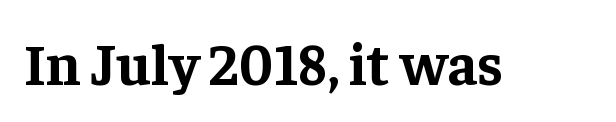
The image shows 58 px bold serif type, upright; set normal letter spacing, not underlined; low stroke contrast and a medium x-height.
